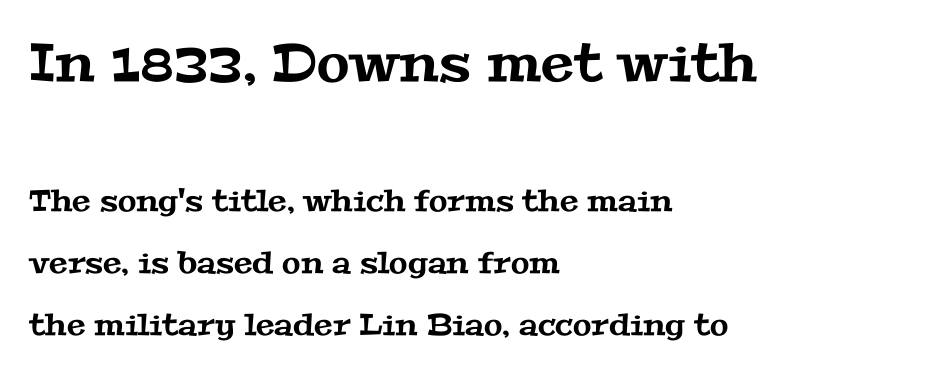
Q: Is the typeface a serif or a sans-serif typeface? A: Serif.
Q: Is the text underlined? A: No.
Q: How is the paragraph aligned? A: Left-aligned.
Q: Is the spacing between letters normal or unusually wide? A: Normal.
Q: Is the spacing between lines tight, normal or loose? A: Loose.
Q: Which block of text is set in a larger size, the first (top) or the second (bottom)? A: The first (top) one.
Q: Width (condensed, normal, or wide)? A: Wide.
Q: Stroke contrast? A: Medium.
Q: x-height? A: Medium.
Q: Monospaced? A: No.
